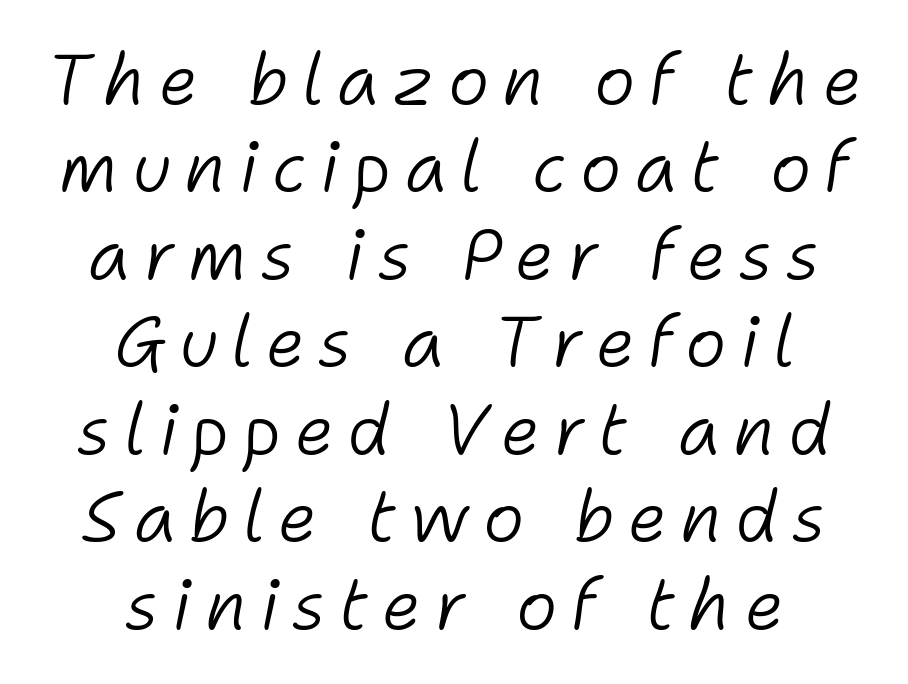
The image shows 70 px light type, italic (leaning right); set centered, normal line spacing (1.25x), not underlined; low stroke contrast and a medium x-height.
